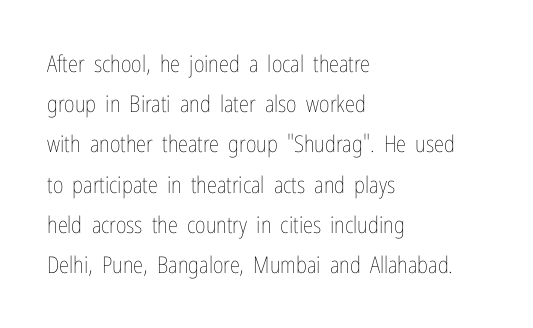
Q: Is the text bold? A: No.
Q: Is the text italic (slanted)? A: No, it is upright.
Q: Is the text underlined? A: No.
Q: How is the paragraph aligned? A: Left-aligned.
Q: Is the spacing between letters normal or unusually wide? A: Normal.
